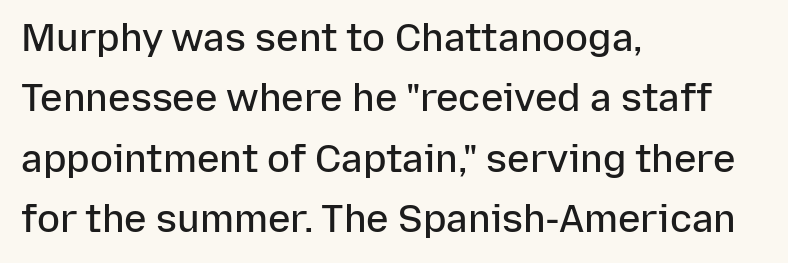
Q: Is the text bold? A: Semi-bold.
Q: Is the text italic (slanted)? A: No, it is upright.
Q: Is the typeface a serif or a sans-serif typeface? A: Sans-serif.
Q: Is the text underlined? A: No.
Q: How is the paragraph aligned? A: Left-aligned.
Q: Is the spacing between letters normal or unusually wide? A: Normal.
Q: Is the spacing between lines tight, normal or loose? A: Normal.
Q: Width (condensed, normal, or wide)? A: Normal.
Q: Stroke contrast? A: Low.
Q: x-height? A: Medium.
Q: Monospaced? A: No.
